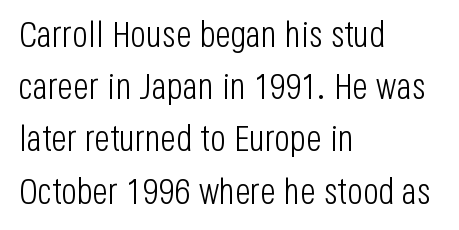
Default kerning and tracking; the words read as compact shapes. Just letters on the line, the space beneath them empty. Interline gaps are of average width in this sample. Every stem runs plumb, perpendicular to the baseline.
